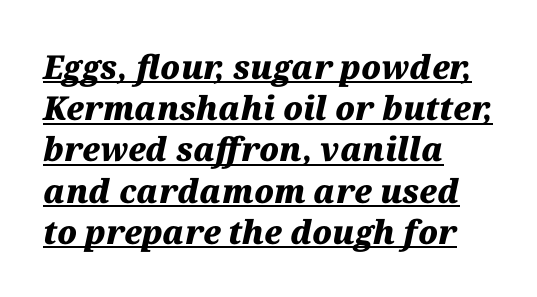
Q: Is the text bold? A: Yes.
Q: Is the text italic (slanted)? A: Yes, it leans right by about 12 degrees.
Q: Is the text underlined? A: Yes.
Q: How is the paragraph aligned? A: Left-aligned.
Q: Is the spacing between letters normal or unusually wide? A: Normal.
Q: Is the spacing between lines tight, normal or loose? A: Normal.
Q: Width (condensed, normal, or wide)? A: Normal.
Q: Stroke contrast? A: Medium.
Q: x-height? A: Medium.
Q: Monospaced? A: No.
